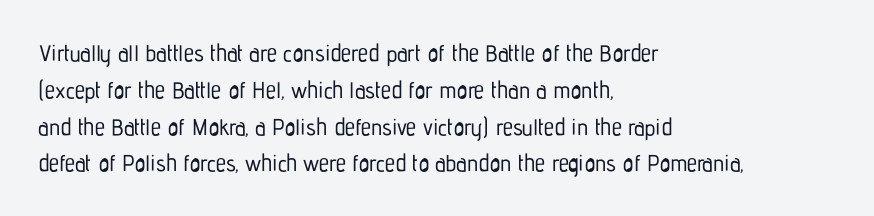
{"italic": "no", "underline": "no", "align": "left", "line_spacing": "normal", "line_spacing_ratio": 1.6, "letter_spacing": "normal", "letter_spacing_em": 0.0, "glyph_px": 23}
